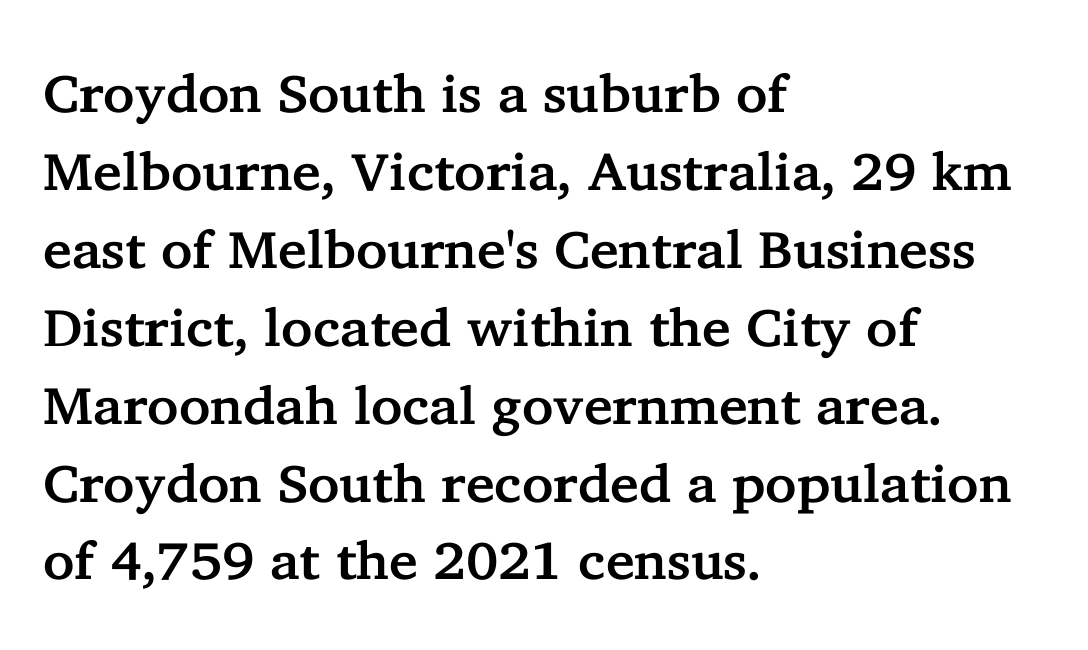
{"serif": "yes", "italic": "no", "width": "normal", "stroke_contrast": "low", "x_height": "medium", "monospaced": "no", "underline": "no", "align": "left", "line_spacing": "normal", "line_spacing_ratio": 1.47, "letter_spacing": "normal", "letter_spacing_em": 0.0, "glyph_px": 53}
